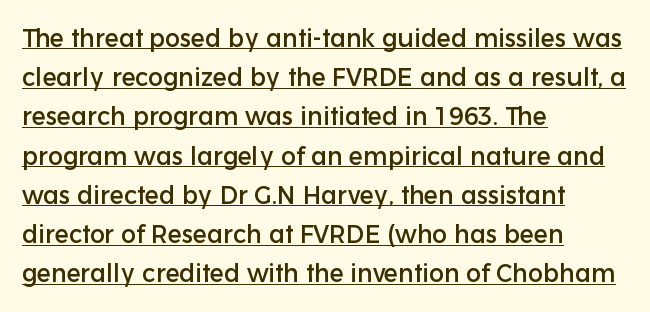
Q: Is the text italic (slanted)? A: No, it is upright.
Q: Is the text underlined? A: Yes.
Q: How is the paragraph aligned? A: Left-aligned.
Q: Is the spacing between letters normal or unusually wide? A: Normal.
Q: Is the spacing between lines tight, normal or loose? A: Normal.
